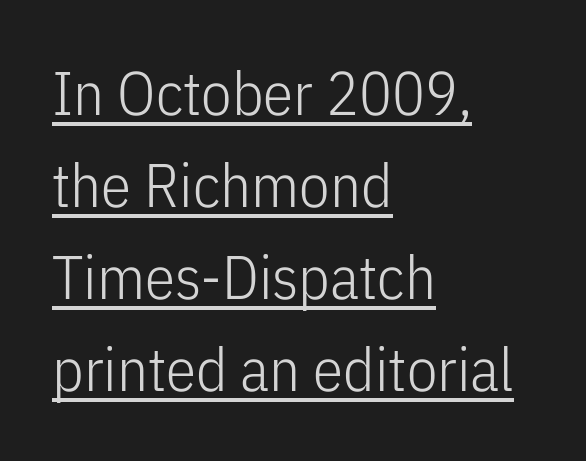
{"serif": "no", "italic": "no", "bold": "no", "weight": "light", "width": "condensed", "stroke_contrast": "low", "x_height": "medium", "monospaced": "no", "underline": "yes", "align": "left", "line_spacing": "normal", "line_spacing_ratio": 1.51, "letter_spacing": "normal", "letter_spacing_em": 0.0, "glyph_px": 61}
